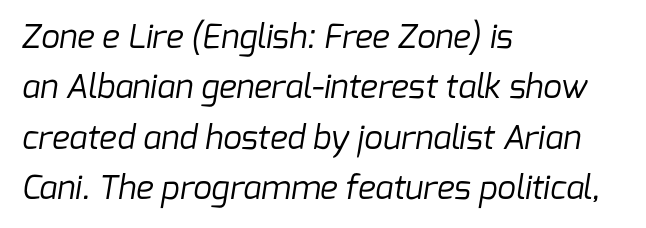
Q: Is the text bold? A: No.
Q: Is the typeface a serif or a sans-serif typeface? A: Sans-serif.
Q: Is the text underlined? A: No.
Q: How is the paragraph aligned? A: Left-aligned.
Q: Is the spacing between letters normal or unusually wide? A: Normal.
Q: Is the spacing between lines tight, normal or loose? A: Normal.
Q: Width (condensed, normal, or wide)? A: Normal.
Q: Stroke contrast? A: Low.
Q: x-height? A: Medium.
Q: Monospaced? A: No.
